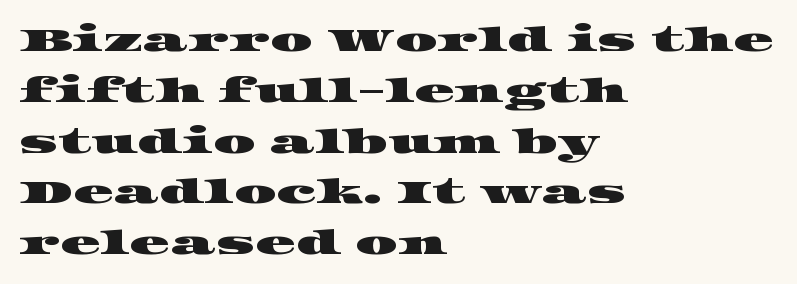
Q: Is the typeface a serif or a sans-serif typeface? A: Serif.
Q: Is the text underlined? A: No.
Q: How is the paragraph aligned? A: Left-aligned.
Q: Is the spacing between letters normal or unusually wide? A: Normal.
Q: Is the spacing between lines tight, normal or loose? A: Normal.
Q: Width (condensed, normal, or wide)? A: Wide.
Q: Stroke contrast? A: High.
Q: x-height? A: Large.
Q: Monospaced? A: No.
